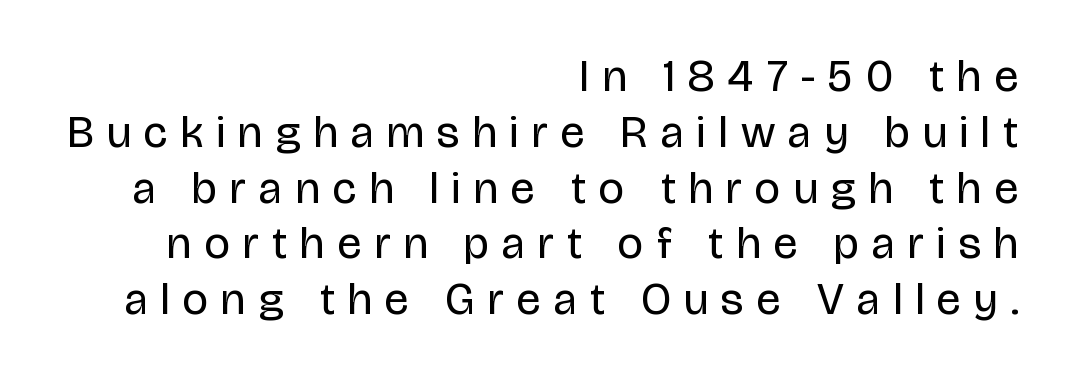
In terms of letterform style, serifs are entirely absent. Rule under the text: the space is simply empty. Style check: upright. Compared with a typical body face, this is equally light or lighter still.
